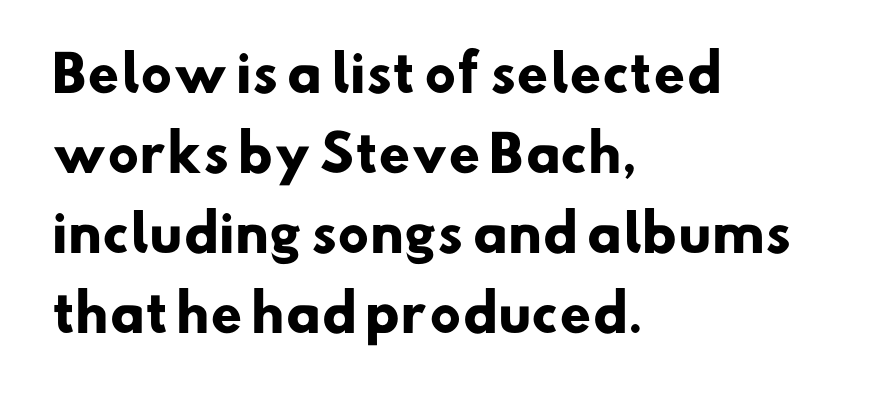
{"serif": "no", "bold": "yes", "weight": "heavy", "width": "normal", "stroke_contrast": "low", "x_height": "small", "monospaced": "no", "underline": "no", "align": "left", "line_spacing": "normal", "line_spacing_ratio": 1.6, "letter_spacing": "normal", "letter_spacing_em": 0.0, "glyph_px": 50}
